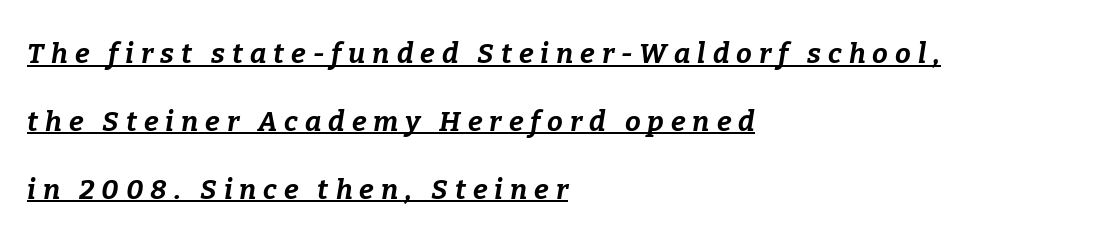
The image shows 28 px bold type, italic (leaning right); set left-aligned, loose line spacing (2.42x), unusually wide letter spacing (+0.25 em), underlined; low stroke contrast and a medium x-height.
